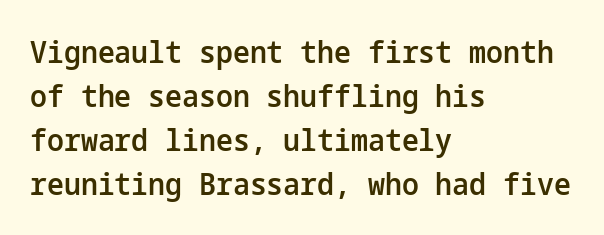
Q: Is the text bold? A: Semi-bold.
Q: Is the text italic (slanted)? A: No, it is upright.
Q: Is the typeface a serif or a sans-serif typeface? A: Sans-serif.
Q: Is the text underlined? A: No.
Q: How is the paragraph aligned? A: Left-aligned.
Q: Is the spacing between letters normal or unusually wide? A: Normal.
Q: Is the spacing between lines tight, normal or loose? A: Normal.
Q: Width (condensed, normal, or wide)? A: Normal.
Q: Stroke contrast? A: Low.
Q: x-height? A: Medium.
